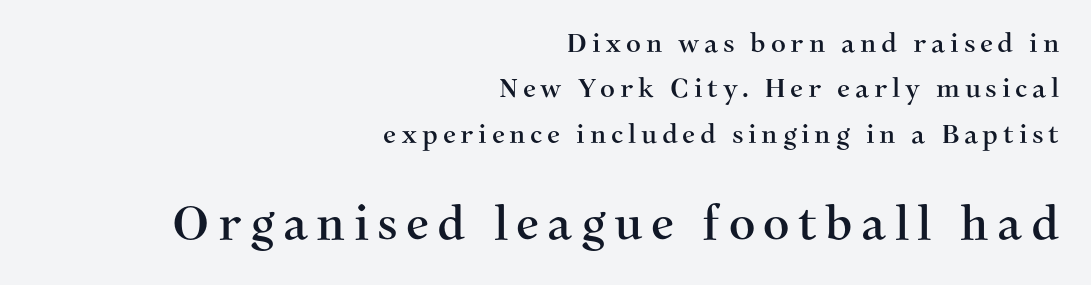
Q: Is the text italic (slanted)? A: No, it is upright.
Q: Is the typeface a serif or a sans-serif typeface? A: Serif.
Q: Is the text underlined? A: No.
Q: How is the paragraph aligned? A: Right-aligned.
Q: Which block of text is set in a larger size, the first (top) or the second (bottom)? A: The second (bottom) one.
Q: Width (condensed, normal, or wide)? A: Normal.
Q: Stroke contrast? A: Medium.
Q: x-height? A: Medium.
Q: Monospaced? A: No.
